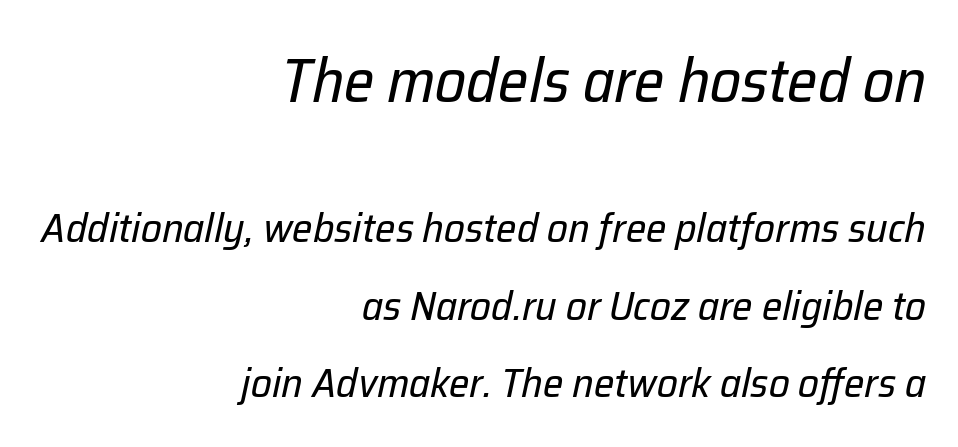
The image shows 61 px regular-weight type, italic (leaning right); set right-aligned, line spacing 1.88x, normal letter spacing, not underlined; the first (top) block is 1.49x larger; low stroke contrast and a medium x-height.
